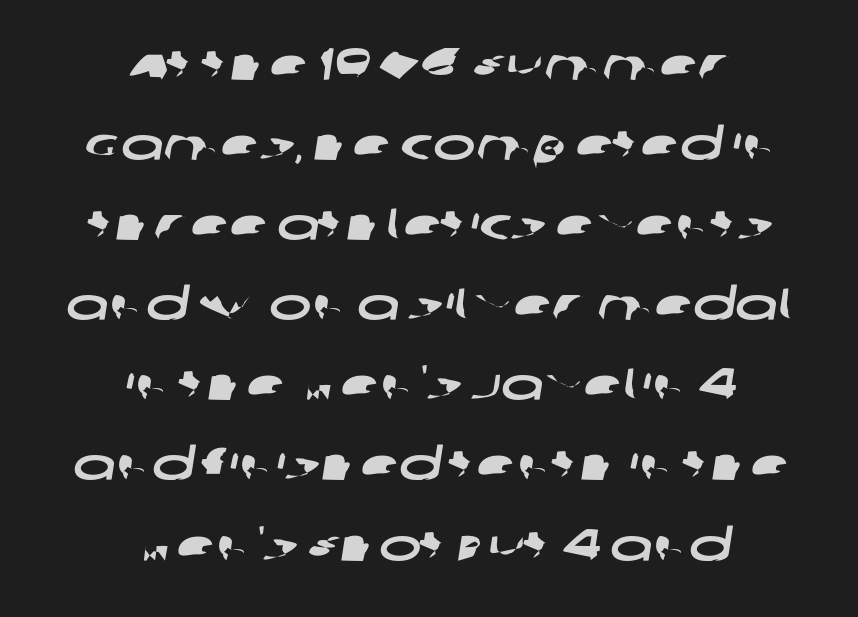
Q: Is the typeface a serif or a sans-serif typeface? A: Sans-serif.
Q: Is the text underlined? A: No.
Q: How is the paragraph aligned? A: Centered.
Q: Is the spacing between letters normal or unusually wide? A: Normal.
Q: Width (condensed, normal, or wide)? A: Wide.
Q: Stroke contrast? A: Low.
Q: x-height? A: Large.
Q: Monospaced? A: No.
